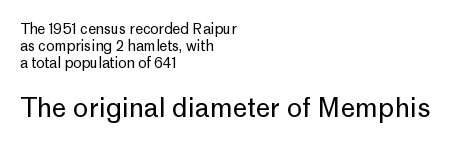
{"italic": "no", "bold": "no", "underline": "no", "align": "left", "line_spacing_ratio": 1.23, "letter_spacing": "normal", "letter_spacing_em": 0.0, "larger_block": "second", "size_ratio": 1.86, "glyph_px": 26}
